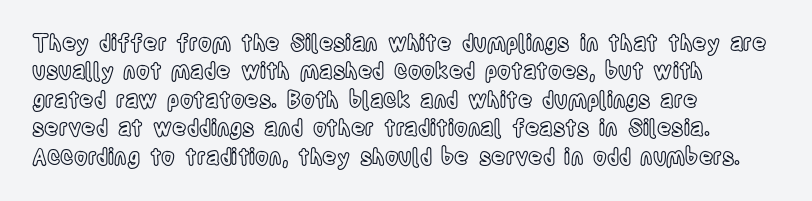
The image shows 22 px text type, upright; set left-aligned, normal line spacing (1.29x), normal letter spacing, not underlined.
